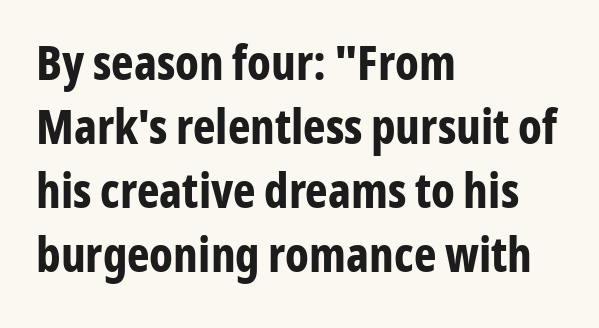
Spacing between characters is what you'd get straight out of the box. Underlining? Definitely not there. Is the type bold? Yes — the strokes are clearly thick and heavy. The lines sit at an ordinary, default distance from one another. Italic: no, the glyphs are upright roman.
